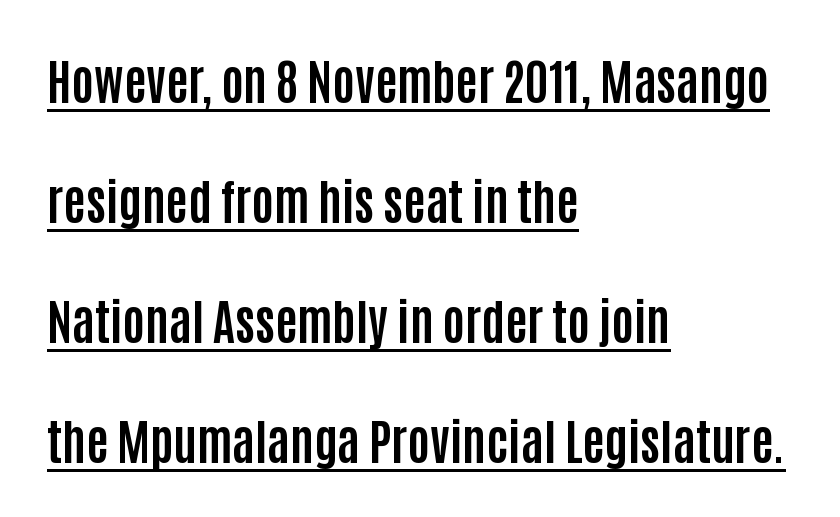
Standard letterfit; no display-style spreading of the glyphs. Nothing sits at the stroke ends, so this counts as sans-serif. Rows of type keep a wide berth in the vertical direction. Characters remain perfectly vertical along every line. Teacher's note: observe the even left margin — that is flush-left alignment.
